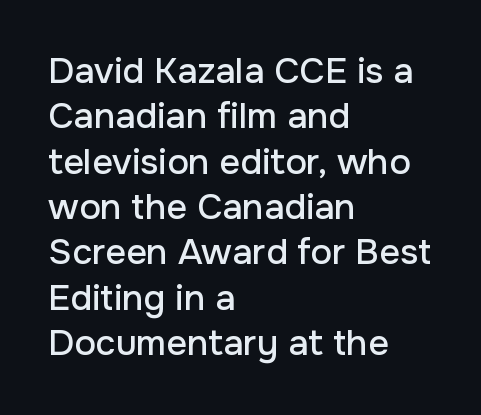
{"serif": "no", "italic": "no", "width": "normal", "stroke_contrast": "low", "x_height": "medium", "monospaced": "no", "underline": "no", "align": "left", "line_spacing": "normal", "line_spacing_ratio": 1.26, "letter_spacing": "normal", "letter_spacing_em": 0.0, "glyph_px": 36}
